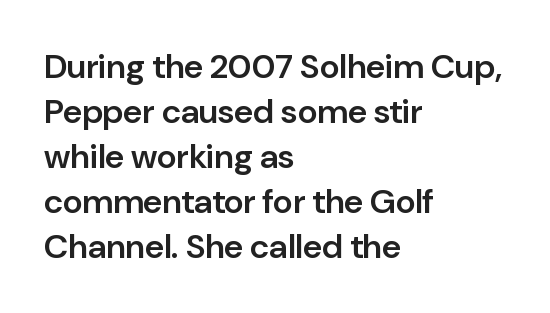
{"serif": "no", "italic": "no", "bold": "semi", "weight": "semibold", "width": "normal", "stroke_contrast": "low", "x_height": "medium", "monospaced": "no", "underline": "no", "align": "left", "line_spacing": "normal", "line_spacing_ratio": 1.32, "letter_spacing": "normal", "letter_spacing_em": 0.0, "glyph_px": 34}
